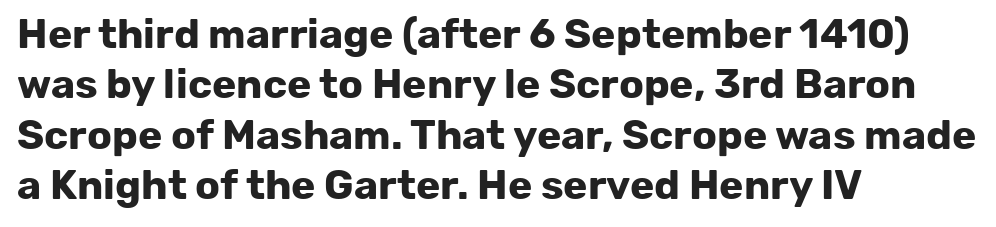
The image shows 41 px bold sans-serif type, upright; set left-aligned, line spacing 1.23x, normal letter spacing, not underlined; low stroke contrast and a medium x-height.
